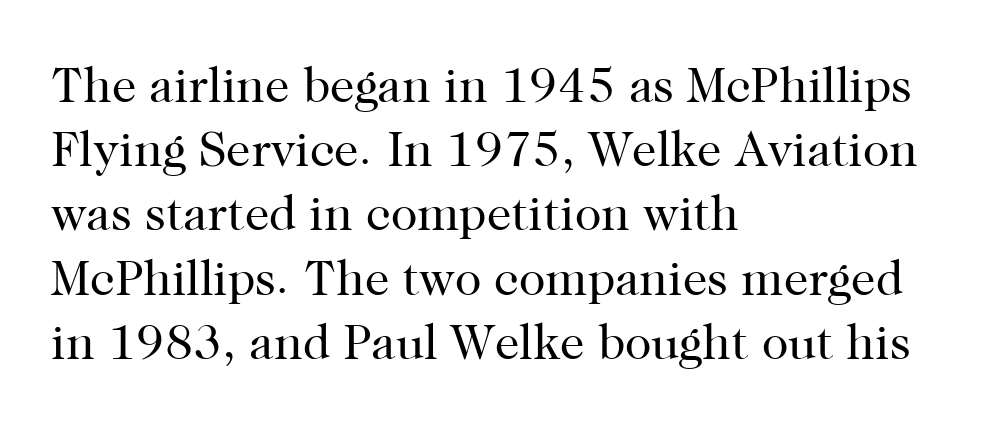
No extra tracking has been applied to these lines. The lines are quadded left. This rendering employs a face with finishing strokes, i.e., a serif. You can tell it's not italic because the verticals are truly vertical. Heaviness? Minimal to ordinary, like unemphasized prose. Looks like regular typesetting: each glyph gets only the width it needs.
